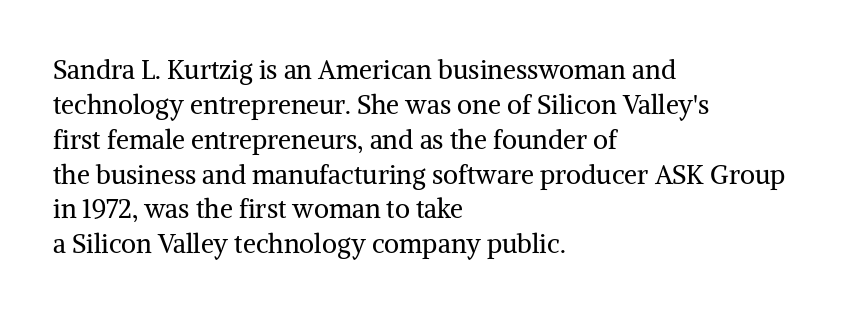
{"italic": "no", "bold": "no", "underline": "no", "align": "left", "line_spacing": "normal", "line_spacing_ratio": 1.34, "letter_spacing": "normal", "letter_spacing_em": 0.0, "glyph_px": 26}
